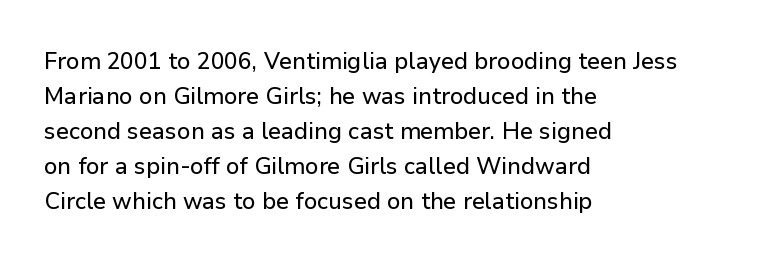
Q: Is the text italic (slanted)? A: No, it is upright.
Q: Is the text underlined? A: No.
Q: How is the paragraph aligned? A: Left-aligned.
Q: Is the spacing between letters normal or unusually wide? A: Normal.
Q: Is the spacing between lines tight, normal or loose? A: Normal.
